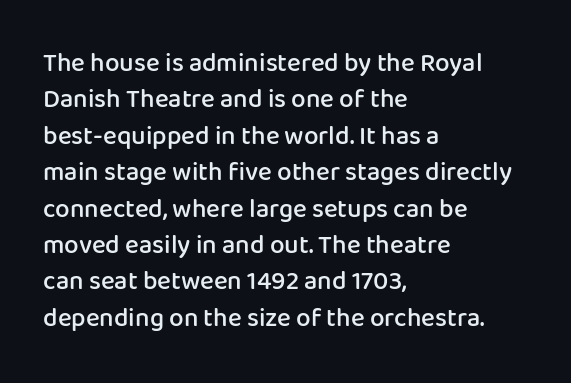
The image shows 26 px text type, upright; set left-aligned, normal line spacing (1.4x), normal letter spacing, not underlined.
